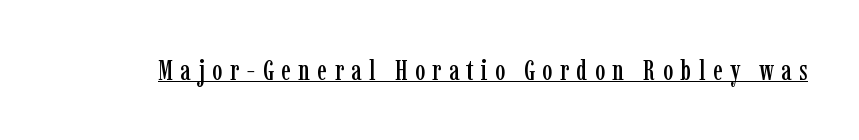
{"serif": "yes", "italic": "no", "width": "condensed", "stroke_contrast": "low", "x_height": "medium", "monospaced": "no", "underline": "yes", "letter_spacing": "wide", "letter_spacing_em": 0.25, "glyph_px": 29}
